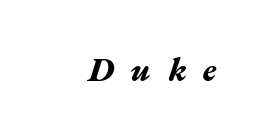
Q: Is the text bold? A: Yes.
Q: Is the text italic (slanted)? A: Yes, it leans right by about 17 degrees.
Q: Is the text underlined? A: No.
Q: How is the paragraph aligned? A: Right-aligned.
Q: Is the spacing between letters normal or unusually wide? A: Unusually wide.
Q: Width (condensed, normal, or wide)? A: Wide.
Q: Stroke contrast? A: Medium.
Q: x-height? A: Medium.
Q: Monospaced? A: No.
